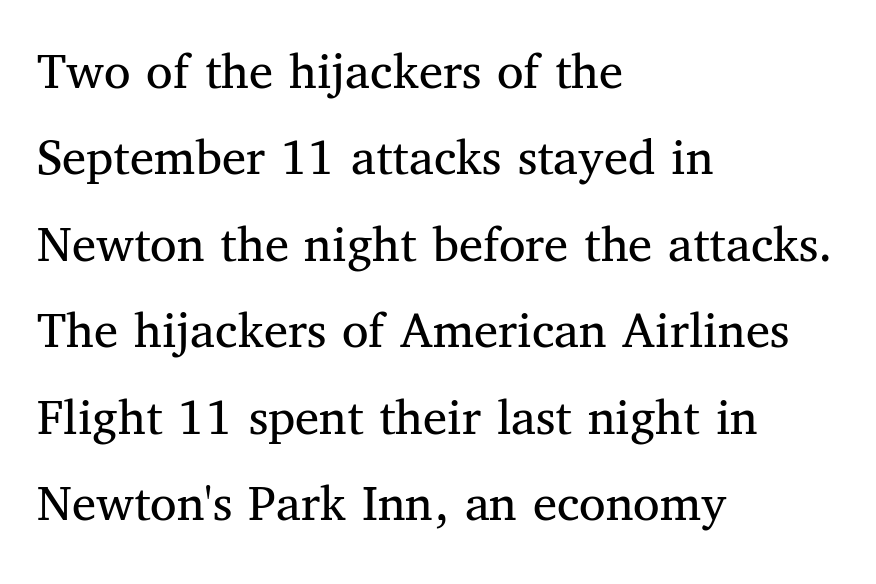
Q: Is the text bold? A: No.
Q: Is the text italic (slanted)? A: No, it is upright.
Q: Is the typeface a serif or a sans-serif typeface? A: Serif.
Q: Is the text underlined? A: No.
Q: How is the paragraph aligned? A: Left-aligned.
Q: Is the spacing between letters normal or unusually wide? A: Normal.
Q: Is the spacing between lines tight, normal or loose? A: Normal.
Q: Width (condensed, normal, or wide)? A: Normal.
Q: Stroke contrast? A: Medium.
Q: x-height? A: Medium.
Q: Monospaced? A: No.
